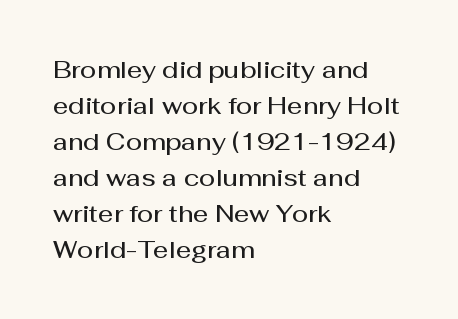
The type is set solid horizontally, with unmodified tracking. The space beneath each line is pristine and unruled. The passage shown stacks its lines at a standard gap. Visually the block forms a straight wall on the left and a jagged coastline on the right. The characters look somewhat weighty, a semibold short of true bold.
